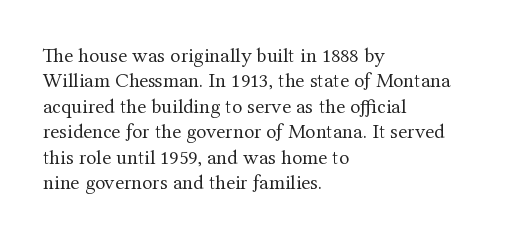
A bare baseline throughout the passage. Line beginnings align vertically; line endings do not. This sample uses plain, unmodified letter spacing. Posture: straight, roman, zero tilt. Is this a heavy cut? Hardly; it is regular or lighter.
